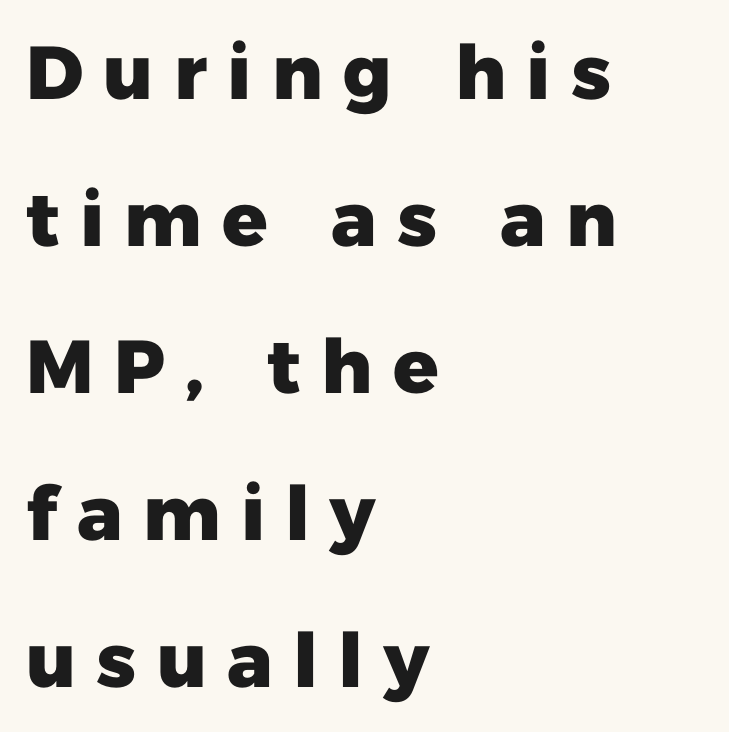
Q: Is the text bold? A: Yes.
Q: Is the text italic (slanted)? A: No, it is upright.
Q: Is the typeface a serif or a sans-serif typeface? A: Sans-serif.
Q: Is the text underlined? A: No.
Q: How is the paragraph aligned? A: Left-aligned.
Q: Is the spacing between letters normal or unusually wide? A: Unusually wide.
Q: Is the spacing between lines tight, normal or loose? A: Loose.
Q: Width (condensed, normal, or wide)? A: Normal.
Q: Stroke contrast? A: Low.
Q: x-height? A: Medium.
Q: Monospaced? A: No.
